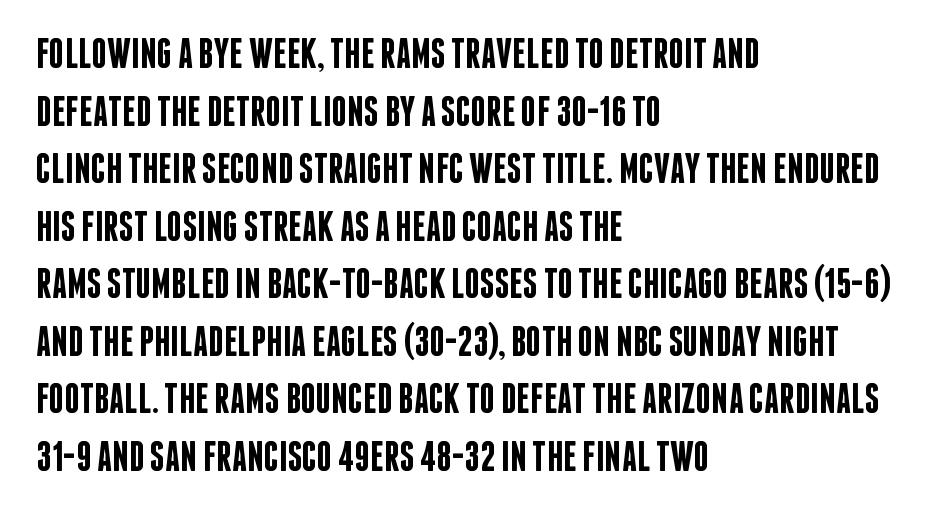
The image shows 42 px semibold, condensed sans-serif type, upright; set left-aligned, normal line spacing (1.37x), normal letter spacing, not underlined; low stroke contrast and a large x-height.
